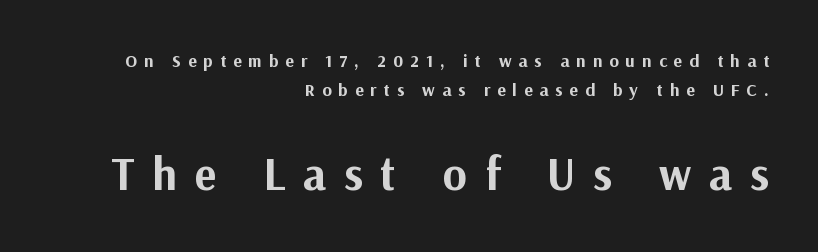
Q: Is the text bold? A: Yes.
Q: Is the text italic (slanted)? A: No, it is upright.
Q: Is the typeface a serif or a sans-serif typeface? A: Sans-serif.
Q: Is the text underlined? A: No.
Q: How is the paragraph aligned? A: Right-aligned.
Q: Is the spacing between letters normal or unusually wide? A: Unusually wide.
Q: Is the spacing between lines tight, normal or loose? A: Normal.
Q: Which block of text is set in a larger size, the first (top) or the second (bottom)? A: The second (bottom) one.
Q: Width (condensed, normal, or wide)? A: Normal.
Q: Stroke contrast? A: Medium.
Q: x-height? A: Medium.
Q: Monospaced? A: No.
